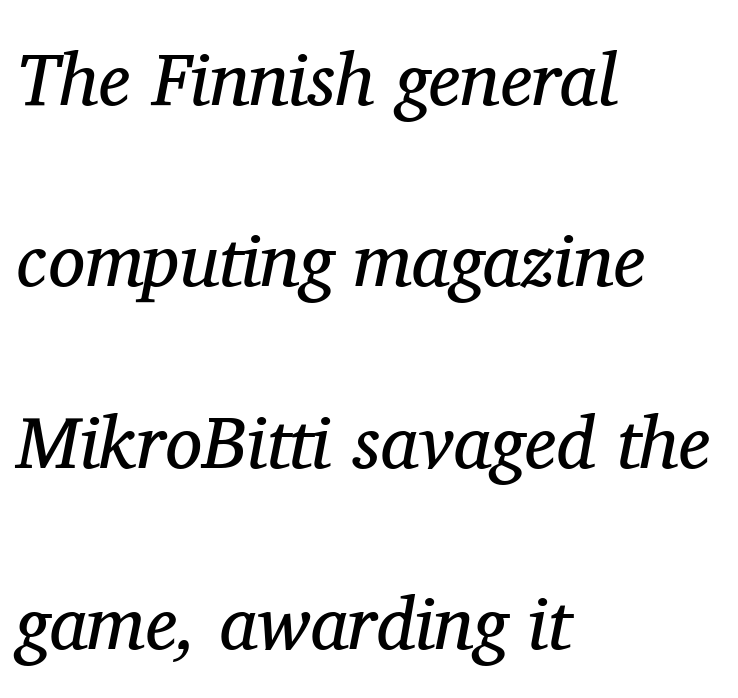
Q: Is the text bold? A: No.
Q: Is the text italic (slanted)? A: Yes, it leans right by about 11 degrees.
Q: Is the typeface a serif or a sans-serif typeface? A: Serif.
Q: Is the text underlined? A: No.
Q: How is the paragraph aligned? A: Left-aligned.
Q: Is the spacing between letters normal or unusually wide? A: Normal.
Q: Is the spacing between lines tight, normal or loose? A: Loose.
Q: Width (condensed, normal, or wide)? A: Normal.
Q: Stroke contrast? A: Medium.
Q: x-height? A: Medium.
Q: Monospaced? A: No.
